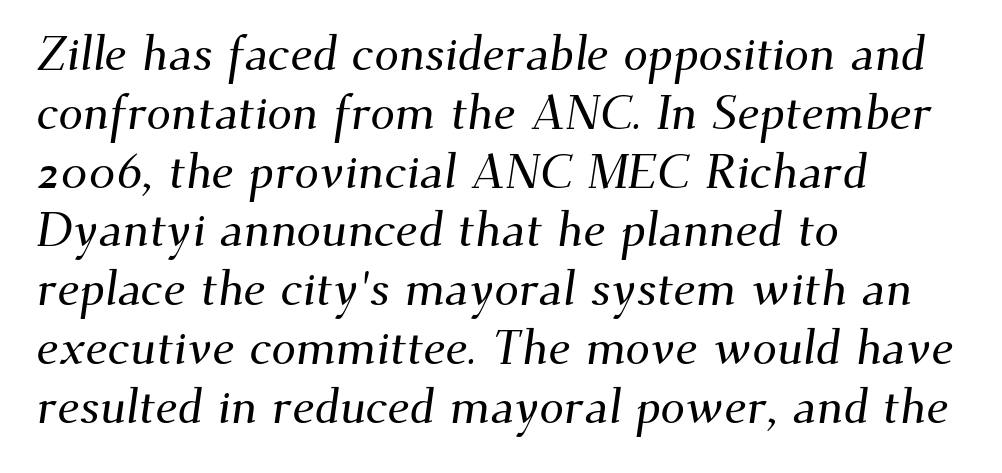
The image shows 49 px serif type; set left-aligned, line spacing 1.2x, normal letter spacing, not underlined; medium stroke contrast and a small x-height.
